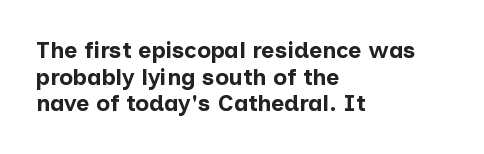
The image shows 23 px bold type, upright; set left-aligned, line spacing 1.16x, normal letter spacing, not underlined.
